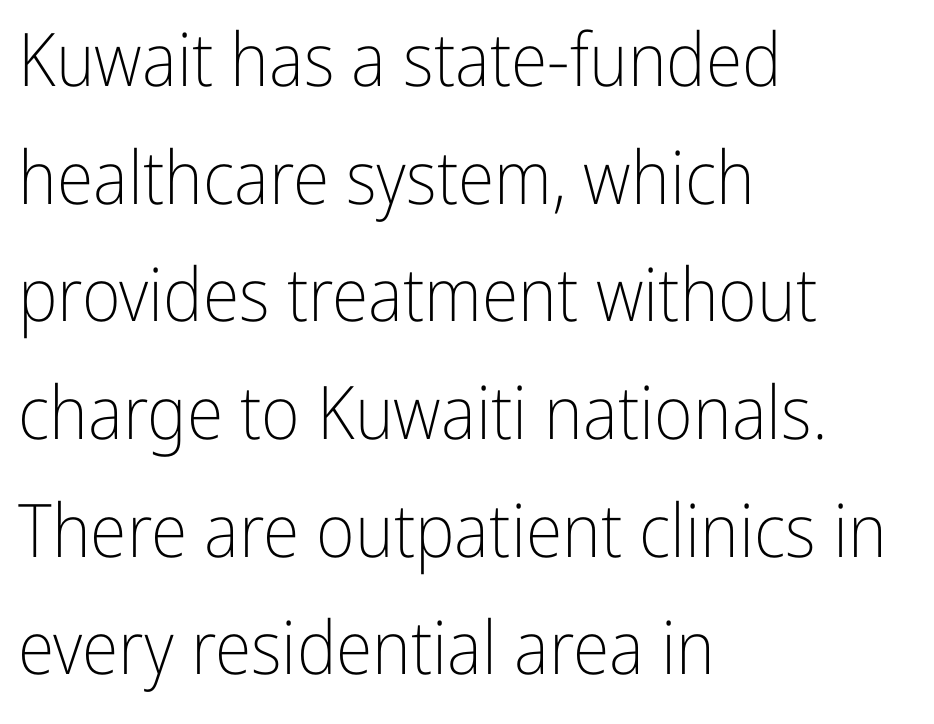
Upright lettering throughout. Is the letter spacing exaggerated? No — it looks like the ordinary default. Type without underlining. This sample uses a sans-serif face.
